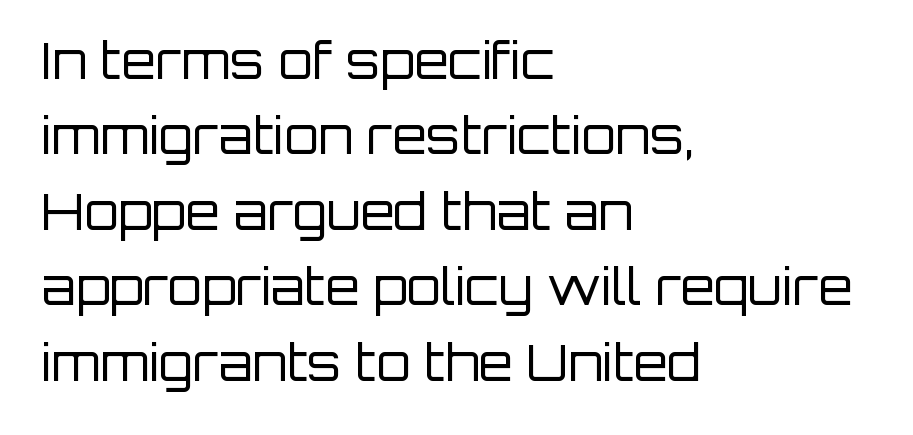
{"serif": "no", "italic": "no", "bold": "no", "weight": "regular", "width": "normal", "stroke_contrast": "low", "x_height": "large", "monospaced": "no", "underline": "no", "align": "left", "line_spacing": "normal", "line_spacing_ratio": 1.51, "letter_spacing": "normal", "letter_spacing_em": 0.0, "glyph_px": 50}
